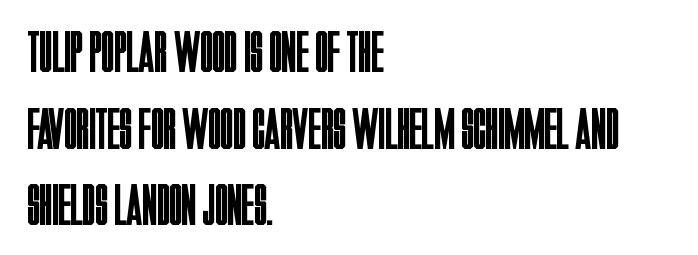
{"serif": "no", "italic": "no", "bold": "no", "weight": "regular", "width": "condensed", "stroke_contrast": "low", "x_height": "large", "monospaced": "no", "underline": "no", "align": "left", "line_spacing": "normal", "line_spacing_ratio": 1.3, "letter_spacing": "normal", "letter_spacing_em": 0.0, "glyph_px": 59}
